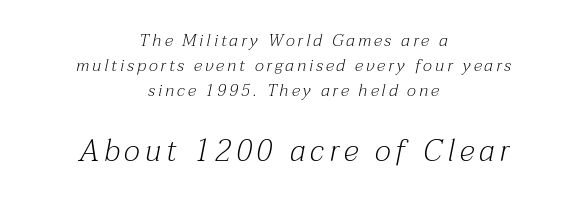
{"serif": "yes", "italic": "yes", "lean": "right", "slant_degrees": 12, "bold": "no", "weight": "light", "width": "normal", "stroke_contrast": "medium", "x_height": "medium", "monospaced": "no", "underline": "no", "align": "center", "line_spacing": "normal", "line_spacing_ratio": 1.47, "larger_block": "second", "size_ratio": 1.76, "glyph_px": 30}
